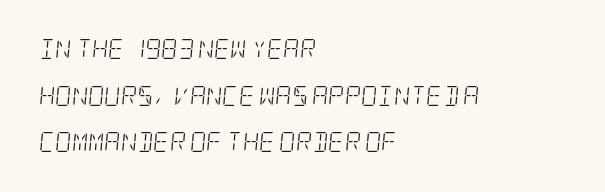
{"italic": "yes", "lean": "right", "slant_degrees": 5, "bold": "no", "underline": "no", "align": "left", "line_spacing": "loose", "line_spacing_ratio": 2.33, "letter_spacing": "normal", "letter_spacing_em": 0.0, "glyph_px": 20}
